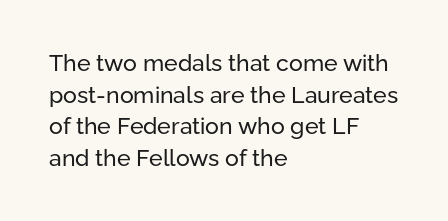
The image shows 23 px text type, upright; set left-aligned, normal line spacing (1.38x), normal letter spacing, not underlined.
